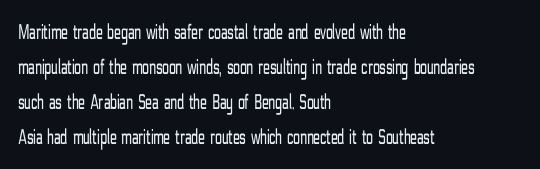
{"italic": "no", "bold": "no", "underline": "no", "align": "left", "line_spacing": "normal", "line_spacing_ratio": 1.59, "letter_spacing": "normal", "letter_spacing_em": 0.0, "glyph_px": 22}
